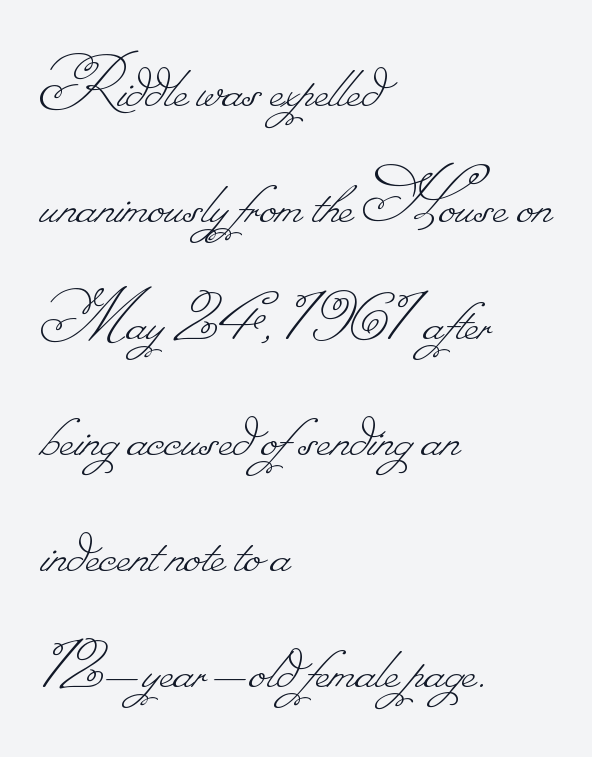
The font sits on the lighter half of the weight spectrum, regular included. These lines sit exactly where default settings would place them. The letters sit at their default tracking, neither squeezed nor spread. A student would call this left alignment; a typographer would say flush left, rag right. Spacing verdict: proportional, widths tailored to each character. Descenders hang freely into open space.
